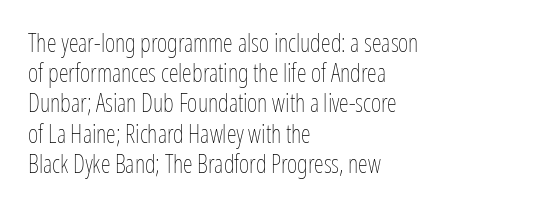
In terms of posture, this sample is upright. The rendering keeps characters at their native spacing. Caption: face not bold, strokes unweighted. The string is rendered with underlining switched off. Horizontal alignment here is leftward, the default for most running prose.
